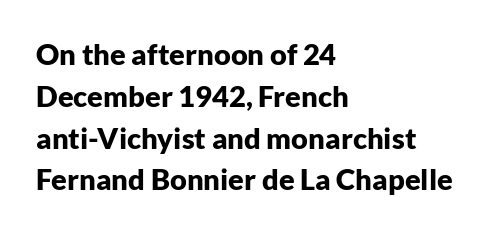
The image shows 29 px bold sans-serif type, upright; set left-aligned, normal line spacing (1.44x), normal letter spacing, not underlined; low stroke contrast and a medium x-height.
